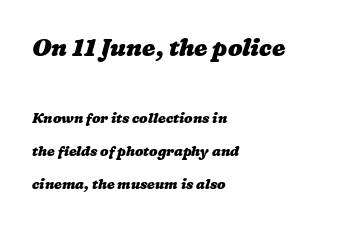
This sample trades compactness for vertical openness between lines. Has an underline been added? It has not. Glyph-to-glyph distance matches everyday printed text. Block one is the big one; block two sits smaller underneath.
